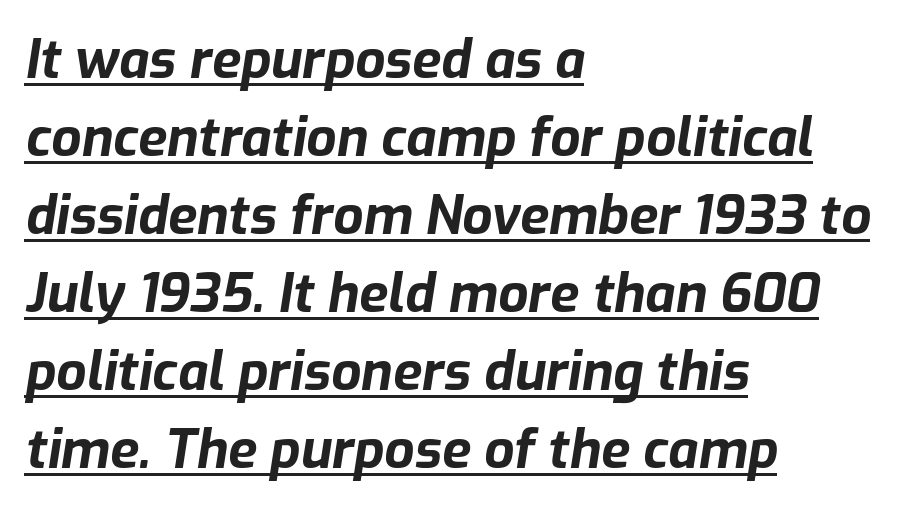
{"italic": "yes", "lean": "right", "slant_degrees": 9, "bold": "yes", "weight": "bold", "width": "normal", "stroke_contrast": "low", "x_height": "medium", "monospaced": "no", "underline": "yes", "align": "left", "line_spacing": "normal", "line_spacing_ratio": 1.47, "letter_spacing": "normal", "letter_spacing_em": 0.0, "glyph_px": 53}
